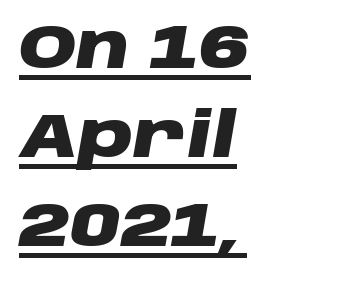
Q: Is the text bold? A: Yes.
Q: Is the text italic (slanted)? A: Yes, it leans right by about 10 degrees.
Q: Is the text underlined? A: Yes.
Q: How is the paragraph aligned? A: Left-aligned.
Q: Is the spacing between letters normal or unusually wide? A: Normal.
Q: Is the spacing between lines tight, normal or loose? A: Normal.
Q: Width (condensed, normal, or wide)? A: Wide.
Q: Stroke contrast? A: Low.
Q: x-height? A: Large.
Q: Monospaced? A: No.
